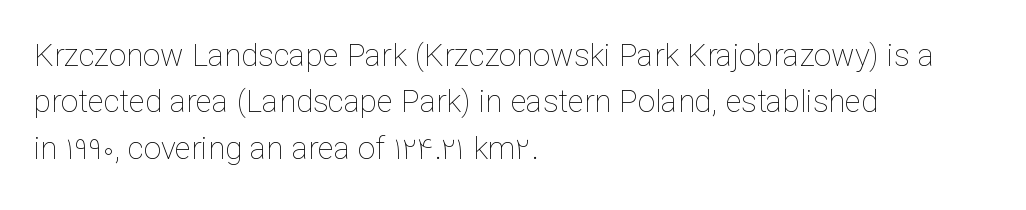
{"italic": "no", "bold": "no", "weight": "thin", "width": "normal", "stroke_contrast": "low", "x_height": "medium", "monospaced": "no", "underline": "no", "align": "left", "line_spacing": "normal", "line_spacing_ratio": 1.5, "letter_spacing": "normal", "letter_spacing_em": 0.0, "glyph_px": 31}
